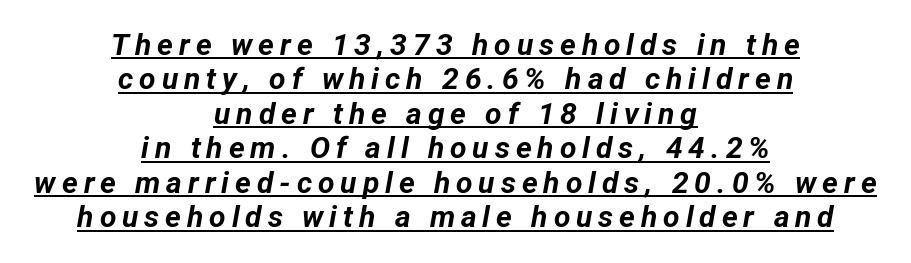
{"italic": "yes", "lean": "right", "slant_degrees": 12, "bold": "yes", "weight": "bold", "width": "normal", "stroke_contrast": "low", "x_height": "medium", "monospaced": "no", "underline": "yes", "align": "center", "line_spacing": "tight", "line_spacing_ratio": 1.15, "letter_spacing": "wide", "letter_spacing_em": 0.2, "glyph_px": 30}
